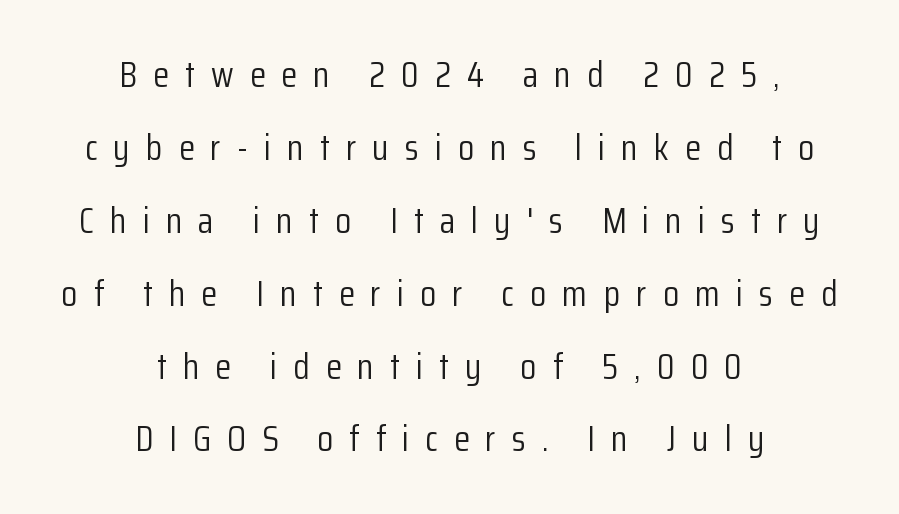
You can tell it's not italic because the verticals are truly vertical. Typeset on center — no edge is straight. Descender tails drop into unmarked territory. The lines are spread far apart with generous leading. The letters are spread apart with noticeably loose tracking. Examine the stroke ends and you'll find no serifs.
